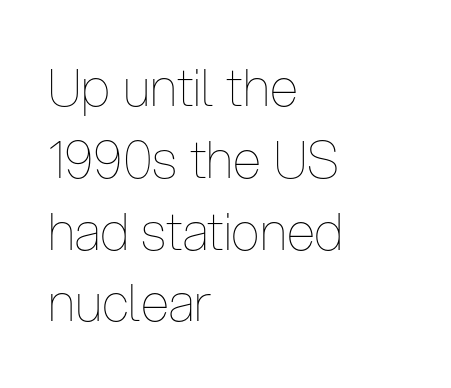
The image shows 52 px thin, condensed type, upright; set left-aligned, normal line spacing (1.38x), normal letter spacing, not underlined; low stroke contrast and a medium x-height.
